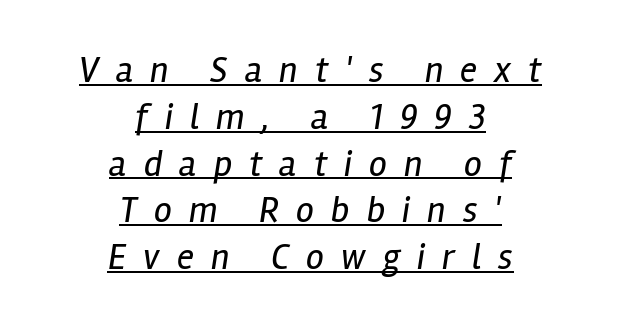
{"italic": "yes", "lean": "right", "slant_degrees": 12, "bold": "no", "weight": "regular", "width": "condensed", "stroke_contrast": "low", "x_height": "medium", "monospaced": "no", "underline": "yes", "align": "center", "line_spacing": "normal", "line_spacing_ratio": 1.3, "letter_spacing": "wide", "letter_spacing_em": 0.47, "glyph_px": 36}
